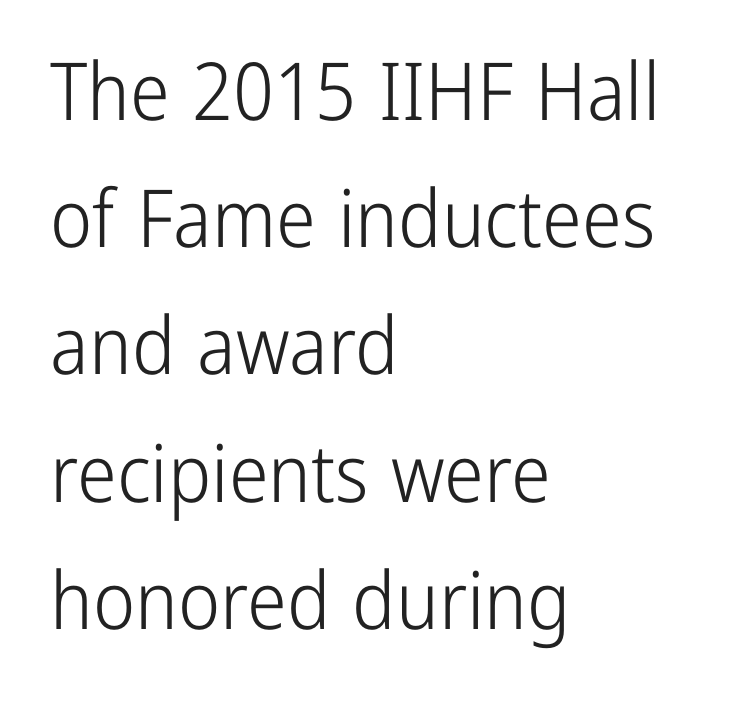
Q: Is the text bold? A: No.
Q: Is the text italic (slanted)? A: No, it is upright.
Q: Is the typeface a serif or a sans-serif typeface? A: Sans-serif.
Q: Is the text underlined? A: No.
Q: How is the paragraph aligned? A: Left-aligned.
Q: Is the spacing between letters normal or unusually wide? A: Normal.
Q: Is the spacing between lines tight, normal or loose? A: Normal.
Q: Width (condensed, normal, or wide)? A: Condensed.
Q: Stroke contrast? A: Low.
Q: x-height? A: Medium.
Q: Monospaced? A: No.
